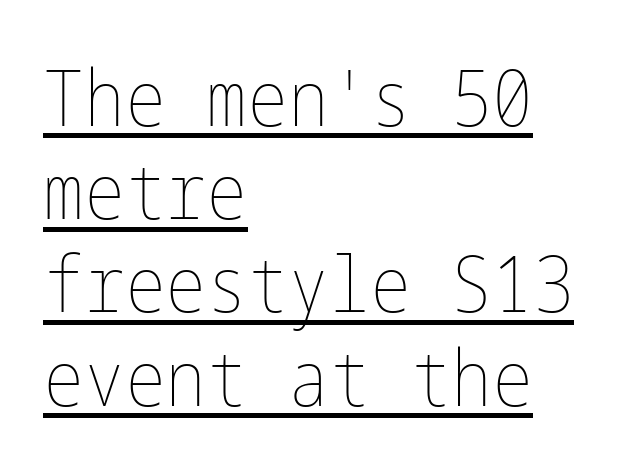
The image shows 77 px thin, condensed type, upright; set left-aligned, line spacing 1.21x, normal letter spacing, underlined; low stroke contrast and a medium x-height.
